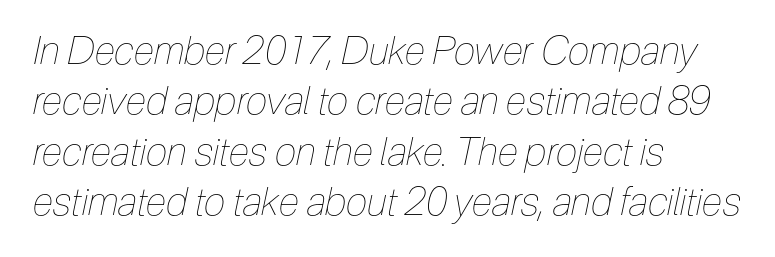
This sample keeps an unexceptional amount of space between lines. Left-aligned paragraph, ragged on the right. The space directly below the letters is spotless. Weight: not bold — regular or lighter. What stands out about the letter spacing? Nothing — it is the standard amount. Each letter keeps its own natural width here, so spacing adapts to shape.
